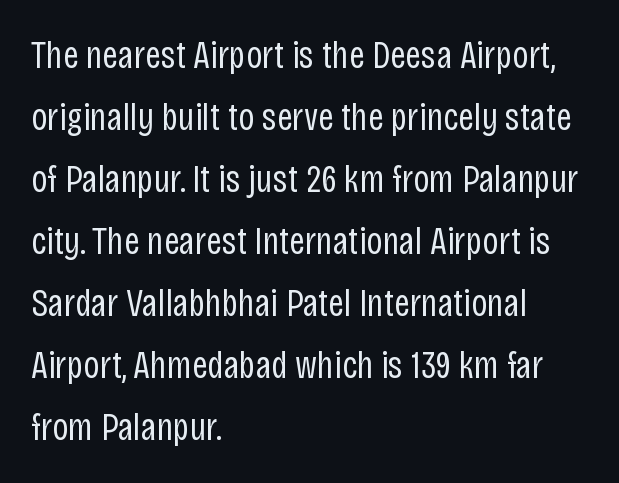
Character widths vary here, with narrow letters taking less room than wide ones. Quick note: interline space is typical. The letterforms sit shoulder to shoulder at normal distance. A roman cut, with each character standing at attention. The text block is weighted toward the left margin, trailing off unevenly rightward.
